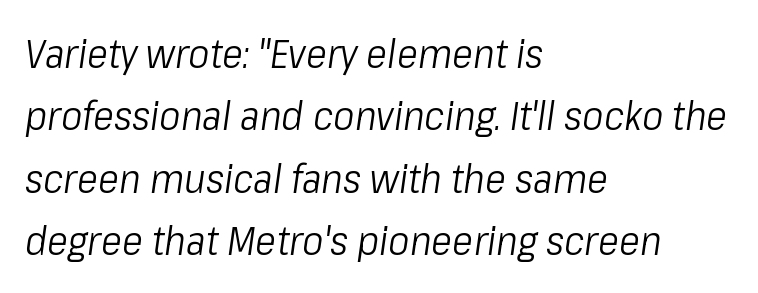
{"italic": "yes", "lean": "right", "slant_degrees": 8, "bold": "no", "weight": "light", "width": "condensed", "stroke_contrast": "low", "x_height": "medium", "monospaced": "no", "underline": "no", "align": "left", "line_spacing": "normal", "line_spacing_ratio": 1.56, "letter_spacing": "normal", "letter_spacing_em": 0.0, "glyph_px": 40}
